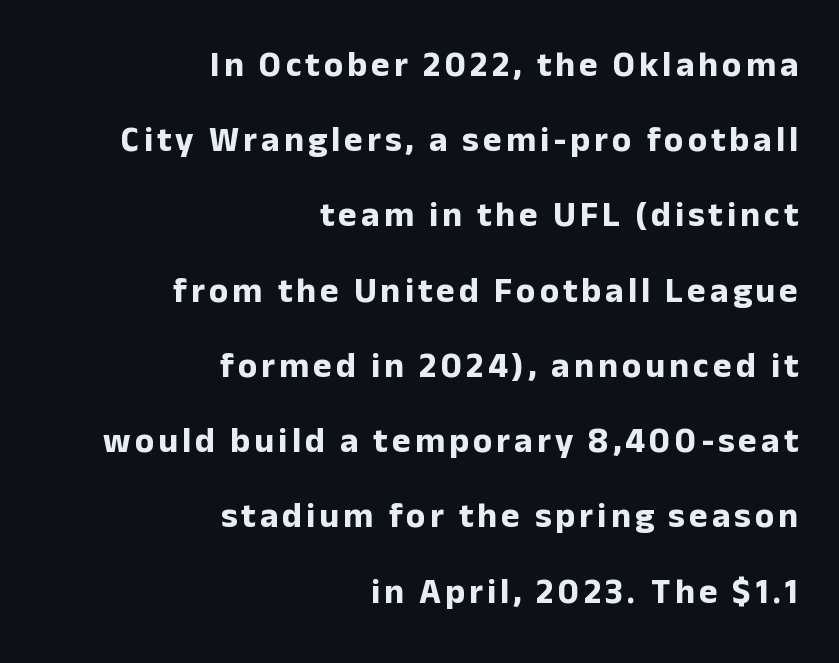
Q: Is the text bold? A: Yes.
Q: Is the text italic (slanted)? A: No, it is upright.
Q: Is the typeface a serif or a sans-serif typeface? A: Sans-serif.
Q: Is the text underlined? A: No.
Q: How is the paragraph aligned? A: Right-aligned.
Q: Is the spacing between lines tight, normal or loose? A: Loose.
Q: Width (condensed, normal, or wide)? A: Normal.
Q: Stroke contrast? A: Low.
Q: x-height? A: Medium.
Q: Monospaced? A: No.
